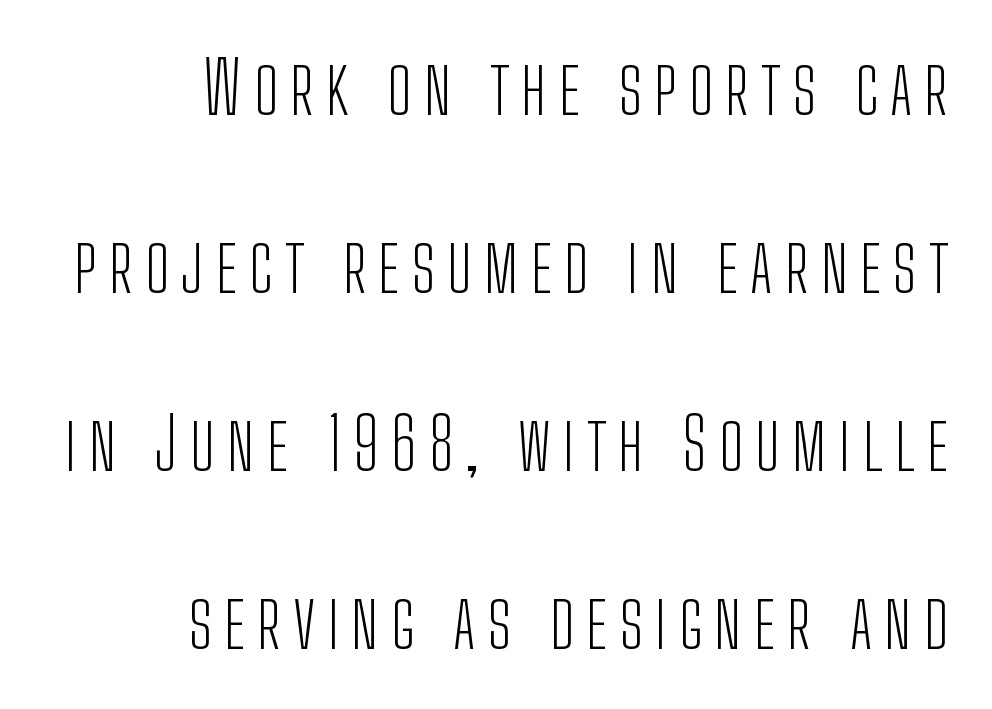
The image shows 72 px light, condensed sans-serif type, upright; set right-aligned, loose line spacing (2.47x), not underlined; low stroke contrast and a medium x-height.
